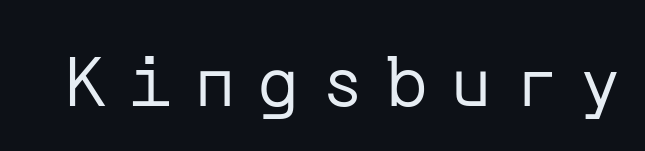
Caption: expanded tracking, letters set apart. Style check: upright. Type without underlining. Heft: none added — not bold. In terms of letterform style, serifs are entirely absent.
